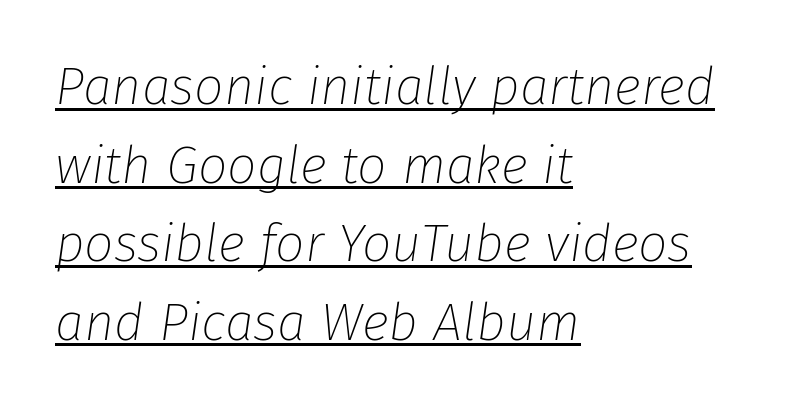
A typesetter would call this proportional, since set widths differ per character. A continuous stroke trails under the words, as in a hyperlink. This sample uses an oblique cut, with every glyph tilted off the vertical. If you measured baseline to baseline, you'd find a middling distance. Inter-character spacing is left at the font's built-in metrics.
